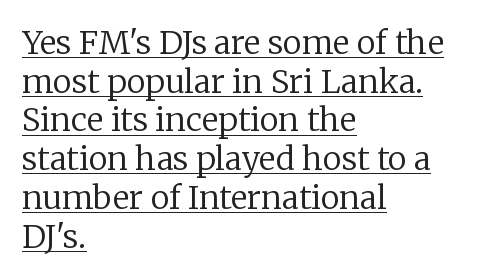
The image shows 32 px regular-weight serif type, upright; set left-aligned, line spacing 1.21x, normal letter spacing, underlined; low stroke contrast and a medium x-height.
